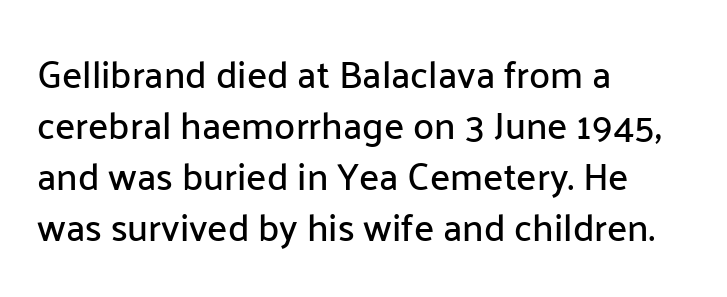
What's the leading like? Ordinary, nothing unusual. Varying glyph widths throughout — classic text-font behaviour. Short note: letters normally spaced. Compared with a centered layout, this one pins lines to the left instead. The specimen reads as upright at a glance. Any mark beneath the type? The region is blank.
